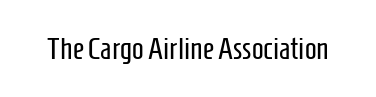
{"serif": "no", "italic": "no", "bold": "no", "weight": "regular", "width": "condensed", "stroke_contrast": "low", "x_height": "medium", "monospaced": "no", "underline": "no", "letter_spacing": "normal", "letter_spacing_em": 0.0, "glyph_px": 31}
